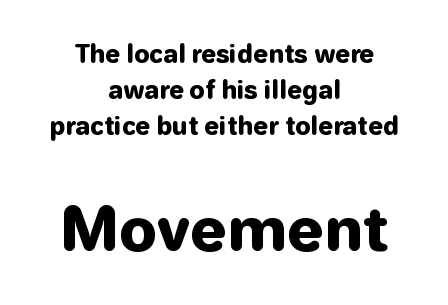
Each line is balanced around a shared central axis. Note the varied advance widths — an 'i' is clearly narrower than an 'm'. Heavy-handed strokes throughout: this text is bold. Interline gaps are of average width in this sample. Larger block? The one below; the one above is distinctly smaller. Every stem runs plumb, perpendicular to the baseline.
